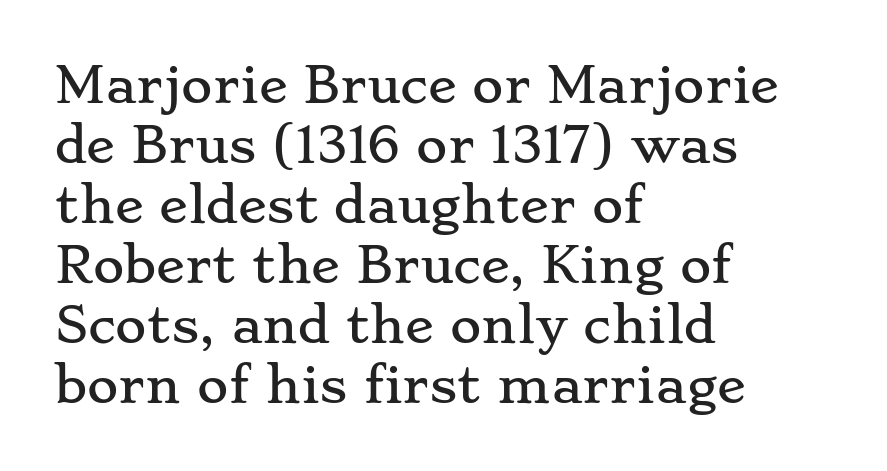
{"serif": "yes", "italic": "no", "width": "wide", "stroke_contrast": "low", "x_height": "small", "monospaced": "no", "underline": "no", "align": "left", "line_spacing": "normal", "line_spacing_ratio": 1.25, "letter_spacing": "normal", "letter_spacing_em": 0.0, "glyph_px": 48}
